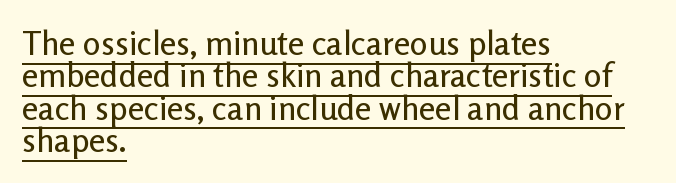
{"serif": "no", "italic": "no", "width": "normal", "stroke_contrast": "low", "x_height": "medium", "monospaced": "no", "underline": "yes", "align": "left", "line_spacing": "tight", "line_spacing_ratio": 0.98, "letter_spacing": "normal", "letter_spacing_em": 0.0, "glyph_px": 33}
